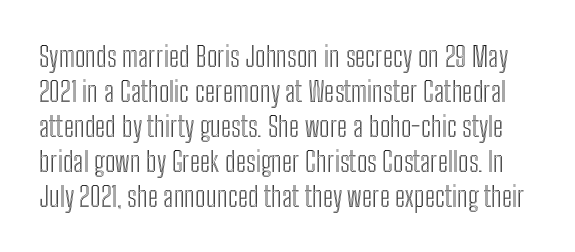
Q: Is the text italic (slanted)? A: No, it is upright.
Q: Is the text underlined? A: No.
Q: Is the spacing between letters normal or unusually wide? A: Normal.
Q: Is the spacing between lines tight, normal or loose? A: Normal.
Q: Width (condensed, normal, or wide)? A: Condensed.
Q: x-height? A: Medium.
Q: Monospaced? A: No.
